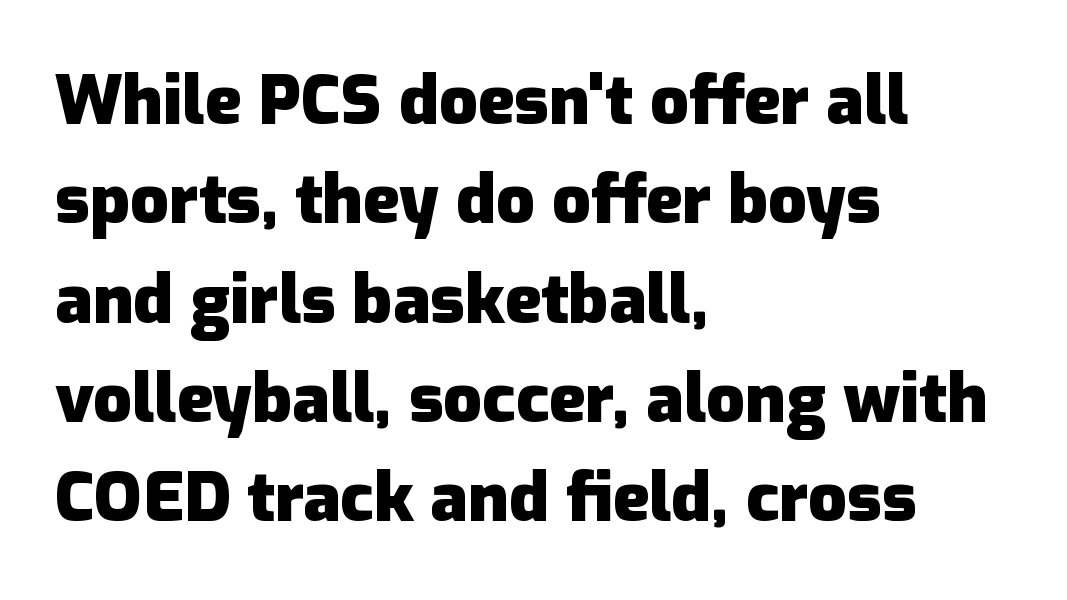
Q: Is the text bold? A: Yes.
Q: Is the text italic (slanted)? A: No, it is upright.
Q: Is the typeface a serif or a sans-serif typeface? A: Sans-serif.
Q: Is the text underlined? A: No.
Q: How is the paragraph aligned? A: Left-aligned.
Q: Is the spacing between letters normal or unusually wide? A: Normal.
Q: Is the spacing between lines tight, normal or loose? A: Normal.
Q: Width (condensed, normal, or wide)? A: Normal.
Q: Stroke contrast? A: Low.
Q: x-height? A: Medium.
Q: Monospaced? A: No.
